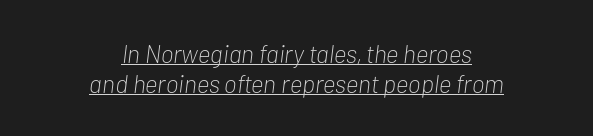
Caption: standard tracking, unaltered. Style check: oblique. The face used here appears with an underline applied. Stroke thickness stays within the range of a standard reading face or lighter.
